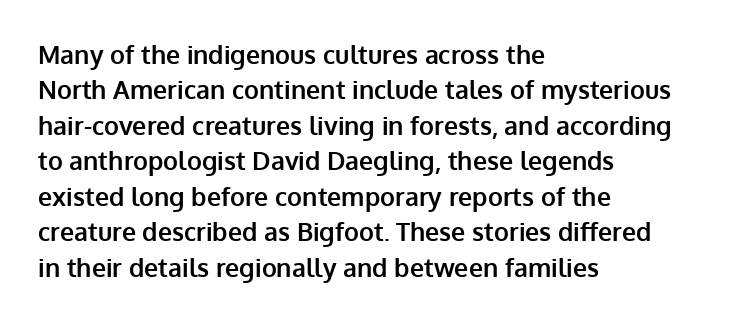
The strokes are fattened all the way to bold. Does the copy run flush right? No — it runs flush left. The face used here is rendered with its standard letterfit. Does the leading feel generous? No, just average. The typography opts for an upright posture over an oblique one.
